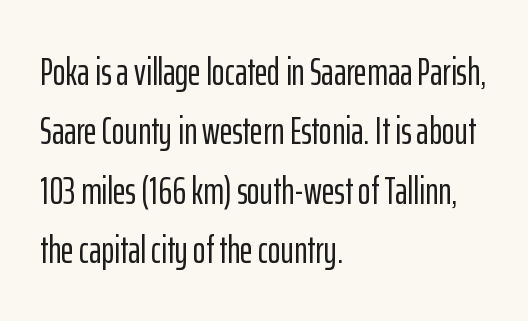
Q: Is the text italic (slanted)? A: No, it is upright.
Q: Is the typeface a serif or a sans-serif typeface? A: Sans-serif.
Q: Is the text underlined? A: No.
Q: How is the paragraph aligned? A: Left-aligned.
Q: Is the spacing between letters normal or unusually wide? A: Normal.
Q: Is the spacing between lines tight, normal or loose? A: Normal.
Q: Width (condensed, normal, or wide)? A: Condensed.
Q: Stroke contrast? A: Low.
Q: x-height? A: Medium.
Q: Monospaced? A: No.
